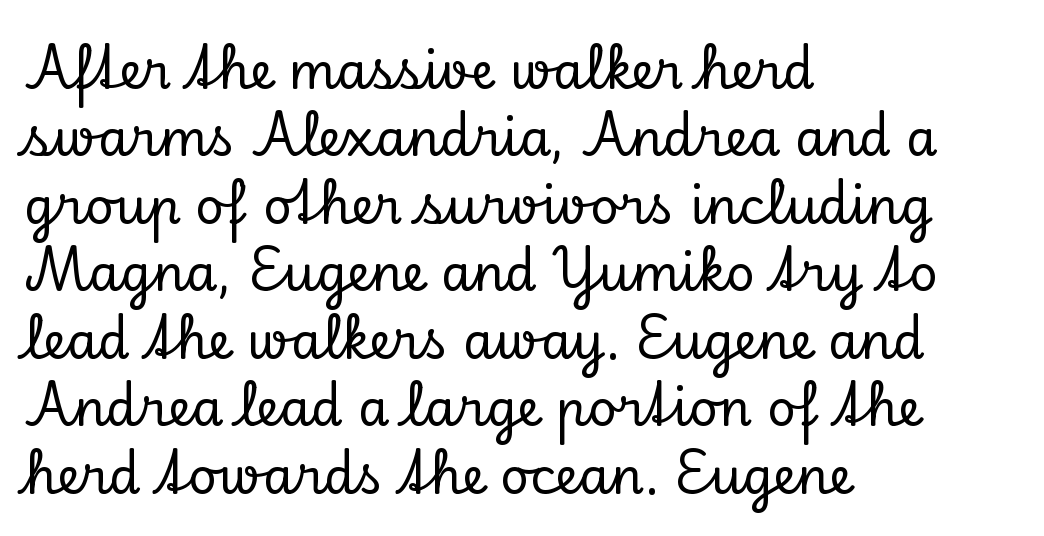
A typesetter would mark this as roman, not italic. If you measured baseline to baseline, you'd find a middling distance. The face used here is proportionally spaced, like ordinary book or web type. The area under the type is left untouched.
